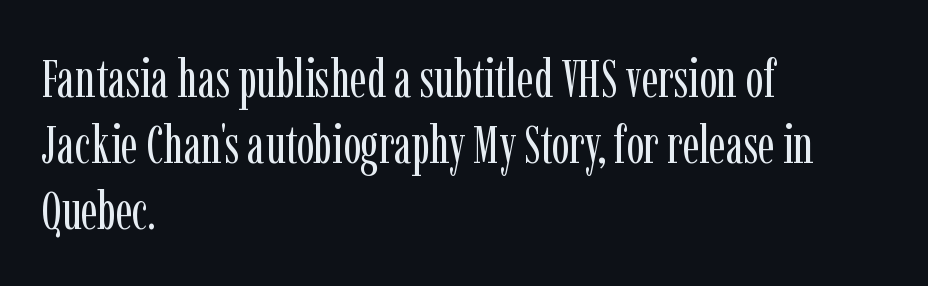
The rows are spaced the way most documents space them. Leftover space on each line is placed entirely after the last word. A roman cut, with each character standing at attention. Letters have the restrained weight of plain body copy at most. Underline: absent. Each letter keeps its own natural width here, so spacing adapts to shape.
